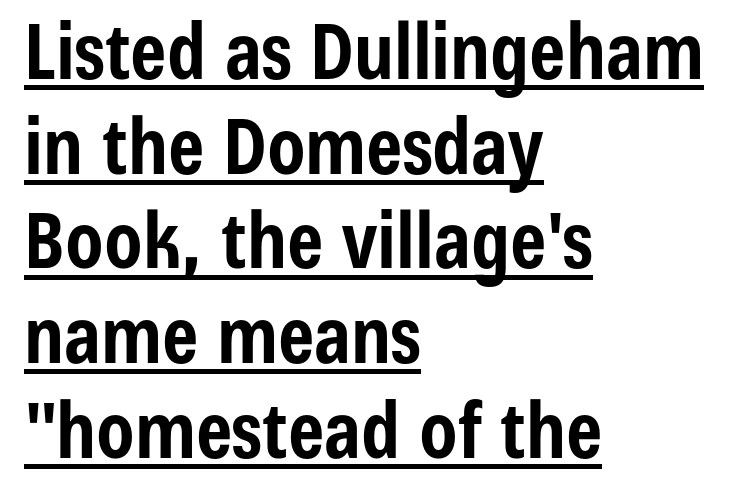
Q: Is the text bold? A: Yes.
Q: Is the text italic (slanted)? A: No, it is upright.
Q: Is the typeface a serif or a sans-serif typeface? A: Sans-serif.
Q: Is the text underlined? A: Yes.
Q: How is the paragraph aligned? A: Left-aligned.
Q: Is the spacing between letters normal or unusually wide? A: Normal.
Q: Width (condensed, normal, or wide)? A: Condensed.
Q: Stroke contrast? A: Low.
Q: x-height? A: Medium.
Q: Monospaced? A: No.
